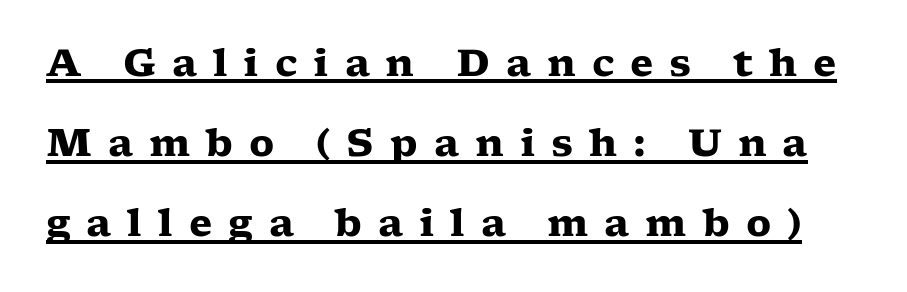
The letters stand straight up with perfectly vertical stems. The line texture is sparse and dotted thanks to wide tracking. The lines are spread far apart with generous leading. You could not count columns in this text — the font is proportionally spaced. These lines are composed in type with serifs.
